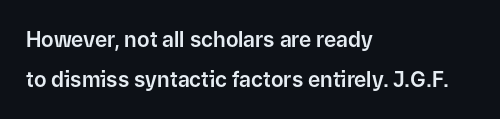
Clear beneath every line of the passage. Characters remain perfectly vertical along every line. Reading down the block, your eye returns to a fixed left position each line. The rendering keeps characters at their native spacing.
